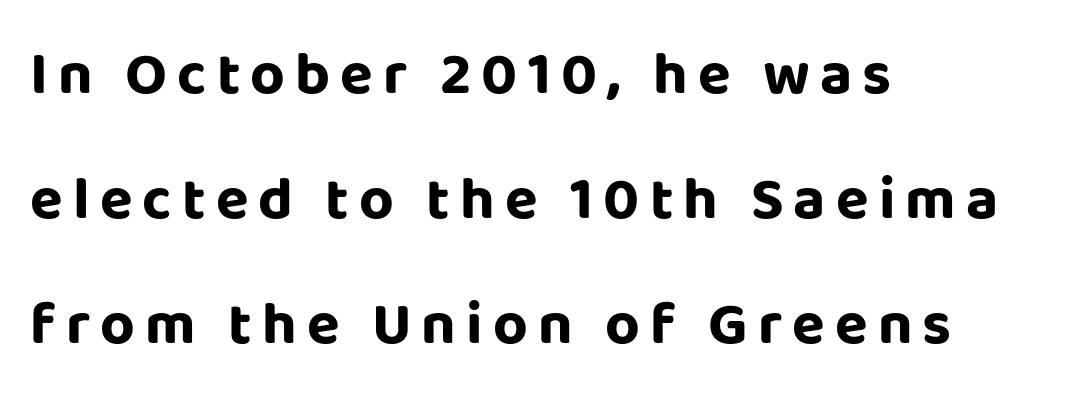
The image shows 60 px bold sans-serif type, upright; set left-aligned, loose line spacing (2.08x), not underlined; low stroke contrast and a large x-height.
